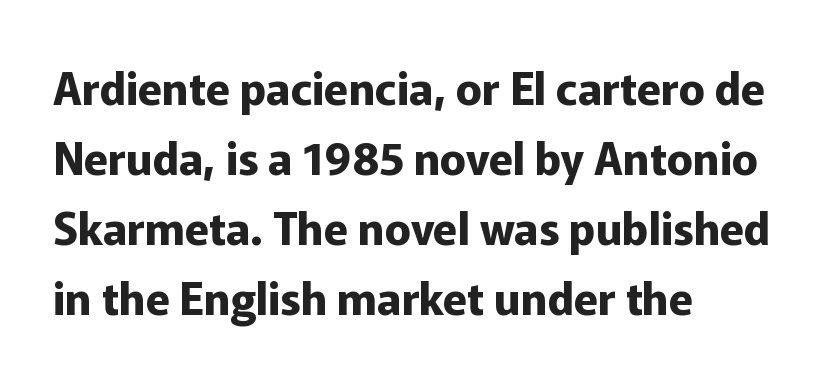
This sample has the flowing, uneven cadence of proportional lettering. These lines are set flush left with a ragged right edge. Students, note that the glyphs here touch the page at normal intervals. Quick note: underline off. These words are printed bold, with thick strokes throughout.
